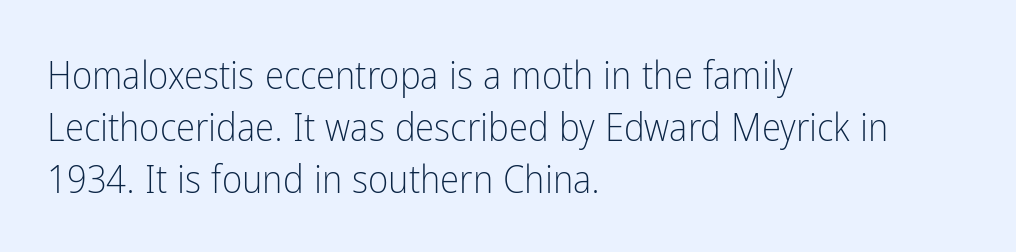
{"serif": "no", "italic": "no", "bold": "no", "weight": "light", "width": "condensed", "stroke_contrast": "low", "x_height": "medium", "monospaced": "no", "underline": "no", "align": "left", "line_spacing": "normal", "line_spacing_ratio": 1.33, "letter_spacing": "normal", "letter_spacing_em": 0.0, "glyph_px": 39}
